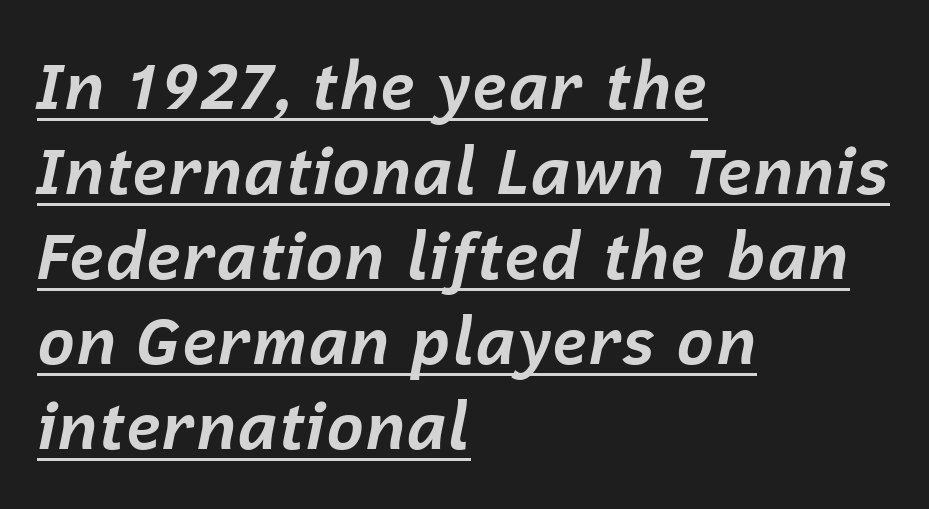
Q: Is the text bold? A: Yes.
Q: Is the text italic (slanted)? A: Yes, it leans right by about 12 degrees.
Q: Is the text underlined? A: Yes.
Q: How is the paragraph aligned? A: Left-aligned.
Q: Is the spacing between letters normal or unusually wide? A: Normal.
Q: Is the spacing between lines tight, normal or loose? A: Normal.
Q: Width (condensed, normal, or wide)? A: Normal.
Q: Stroke contrast? A: Low.
Q: x-height? A: Medium.
Q: Monospaced? A: No.
